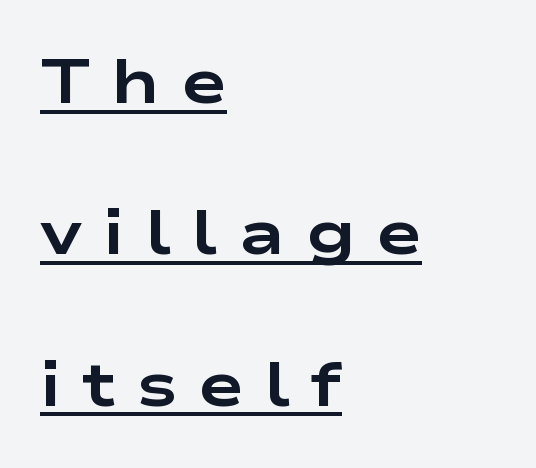
Q: Is the text bold? A: Yes.
Q: Is the text italic (slanted)? A: No, it is upright.
Q: Is the typeface a serif or a sans-serif typeface? A: Sans-serif.
Q: Is the text underlined? A: Yes.
Q: How is the paragraph aligned? A: Left-aligned.
Q: Is the spacing between letters normal or unusually wide? A: Unusually wide.
Q: Is the spacing between lines tight, normal or loose? A: Loose.
Q: Width (condensed, normal, or wide)? A: Wide.
Q: Stroke contrast? A: Low.
Q: x-height? A: Medium.
Q: Monospaced? A: No.
